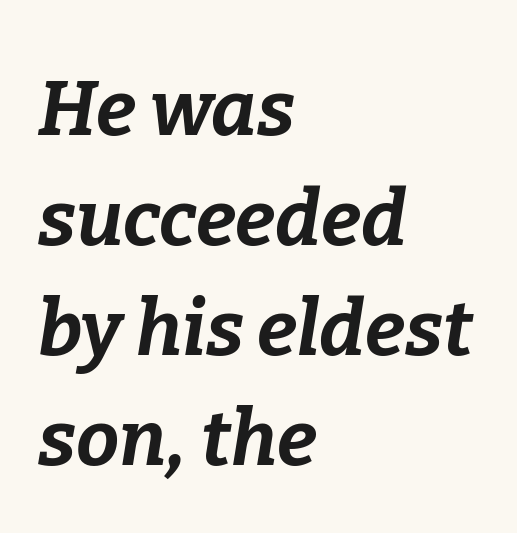
{"italic": "yes", "lean": "right", "slant_degrees": 9, "bold": "yes", "weight": "bold", "width": "normal", "stroke_contrast": "low", "x_height": "medium", "monospaced": "no", "underline": "no", "align": "left", "line_spacing": "normal", "line_spacing_ratio": 1.43, "letter_spacing": "normal", "letter_spacing_em": 0.0, "glyph_px": 77}
